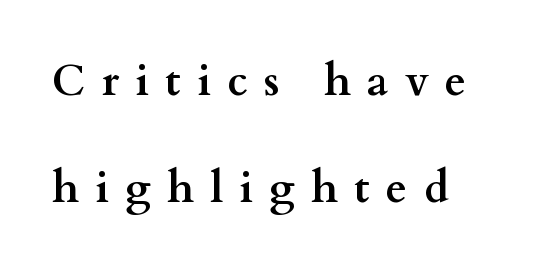
Q: Is the text bold? A: Yes.
Q: Is the text italic (slanted)? A: No, it is upright.
Q: Is the typeface a serif or a sans-serif typeface? A: Serif.
Q: Is the text underlined? A: No.
Q: Is the spacing between letters normal or unusually wide? A: Unusually wide.
Q: Is the spacing between lines tight, normal or loose? A: Loose.
Q: Width (condensed, normal, or wide)? A: Wide.
Q: Stroke contrast? A: Medium.
Q: x-height? A: Small.
Q: Monospaced? A: No.
